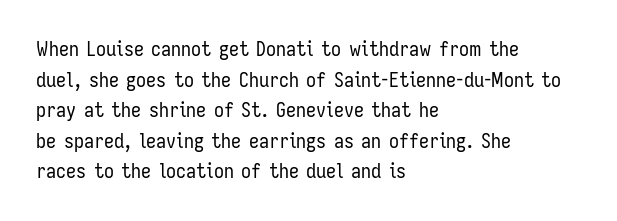
The image shows 20 px text type, upright; set left-aligned, normal line spacing (1.53x), normal letter spacing, not underlined.
